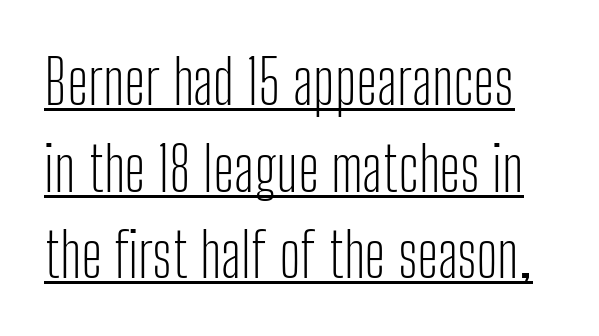
Q: Is the text bold? A: No.
Q: Is the text italic (slanted)? A: No, it is upright.
Q: Is the typeface a serif or a sans-serif typeface? A: Sans-serif.
Q: Is the text underlined? A: Yes.
Q: Is the spacing between letters normal or unusually wide? A: Normal.
Q: Is the spacing between lines tight, normal or loose? A: Normal.
Q: Width (condensed, normal, or wide)? A: Condensed.
Q: Stroke contrast? A: Low.
Q: x-height? A: Medium.
Q: Monospaced? A: No.
